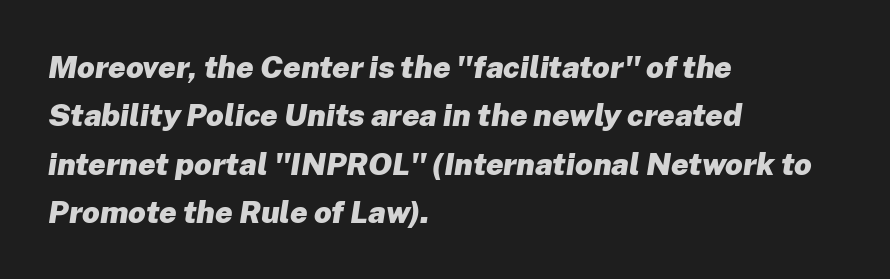
The rendering uses natural spacing where letterforms have individual widths. The block of text has a typical density, with ordinary space between rows. These lines carry a lot of weight — the face is fully bold. A student would call this left alignment; a typographer would say flush left, rag right. In terms of posture, this sample is oblique. Any mark beneath the type? The region is blank.
